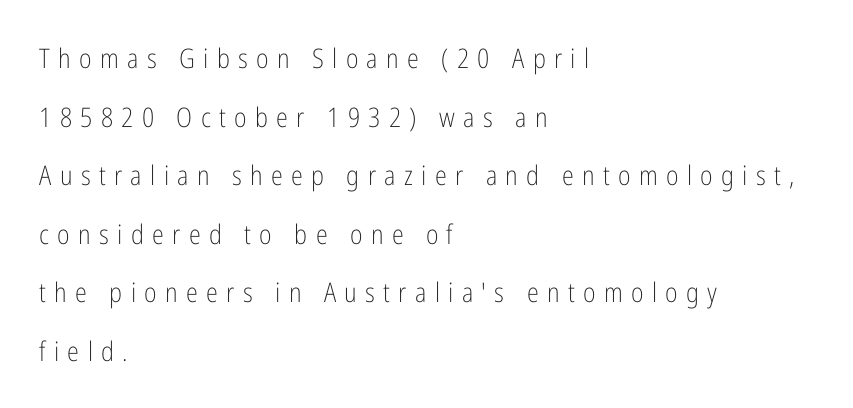
A typesetter would call this leading open, well beyond the default. Does the copy run flush right? No — it runs flush left. How are the letters spaced? Widely, with obvious added tracking. A light-to-regular cut is what we see here.
